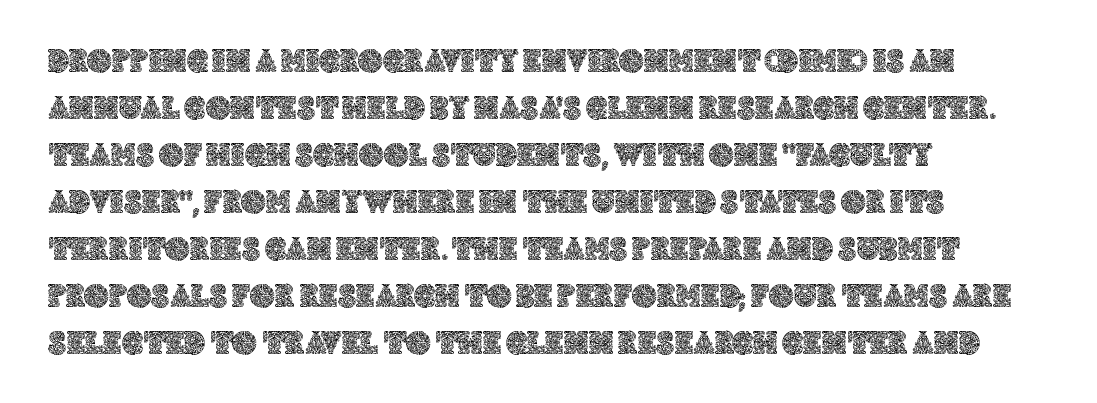
{"italic": "no", "width": "normal", "x_height": "large", "monospaced": "no", "underline": "no", "align": "left", "line_spacing": "normal", "line_spacing_ratio": 1.38, "letter_spacing": "normal", "letter_spacing_em": 0.0, "glyph_px": 34}
